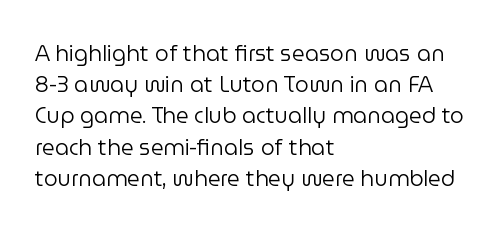
Every row of glyphs begins at an identical x-position on the left. The typesetting does not lean heavy: it is not bold. One glance says typical: line gaps are just what's usual. Underlining? Definitely not there.
